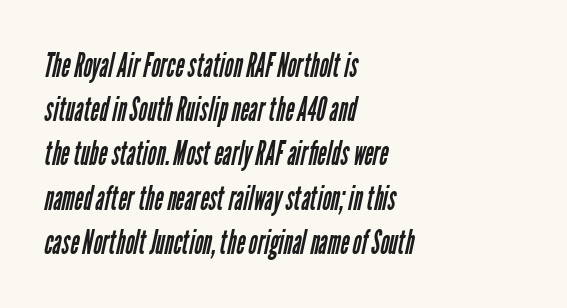
Q: Is the text bold? A: No.
Q: Is the typeface a serif or a sans-serif typeface? A: Sans-serif.
Q: Is the text underlined? A: No.
Q: How is the paragraph aligned? A: Left-aligned.
Q: Is the spacing between letters normal or unusually wide? A: Normal.
Q: Is the spacing between lines tight, normal or loose? A: Normal.
Q: Width (condensed, normal, or wide)? A: Condensed.
Q: Stroke contrast? A: Low.
Q: x-height? A: Medium.
Q: Monospaced? A: No.
